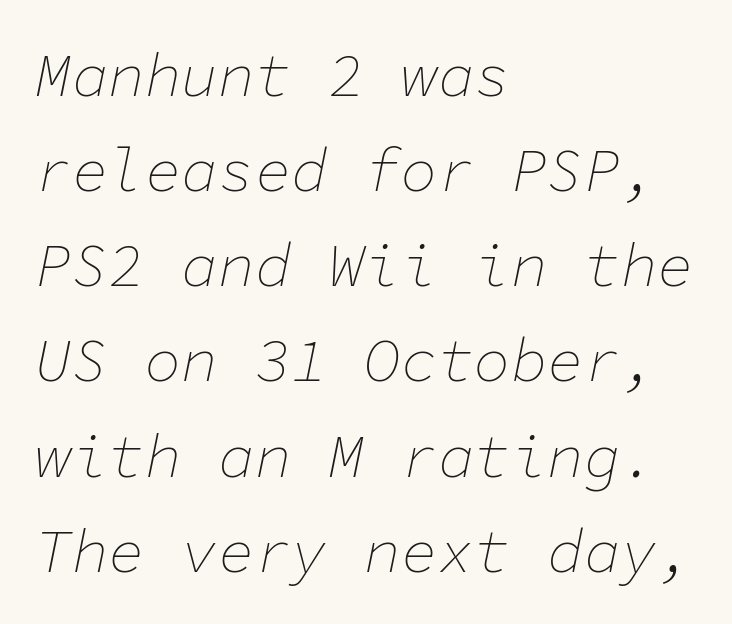
Think of a typewriter: that constant character pitch is what you see here. The face used here is rendered with its standard letterfit. Notice how descenders clear the ascenders below comfortably — that's standard leading. Each stroke keeps to a modest, everyday thickness or less. Rule under the text: the space is simply empty.
